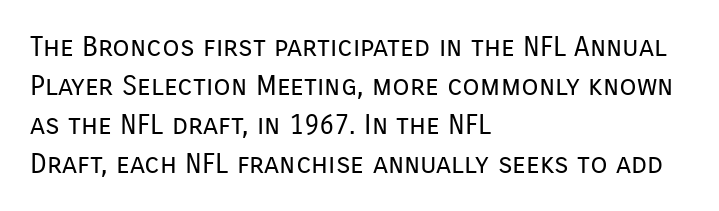
Leftover space on each line is placed entirely after the last word. This rendering leaves character spacing at its baseline value. Quick note: not italic, upright. The specimen omits any rule beneath the text block's lines. The rendering uses a moderate line-height, typical for paragraphs.
